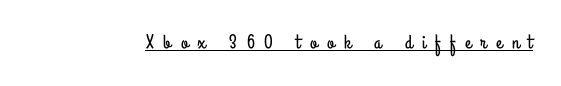
The image shows 20 px text type, upright; set unusually wide letter spacing (+0.48 em), underlined.
